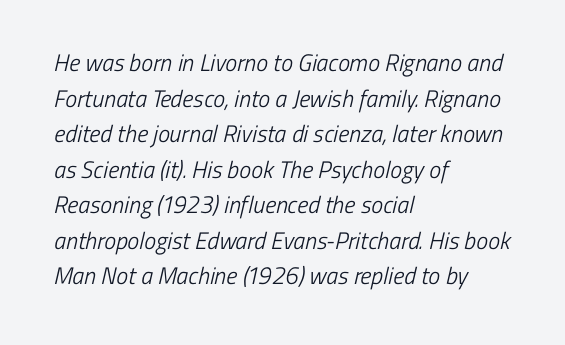
Q: Is the text bold? A: No.
Q: Is the text underlined? A: No.
Q: How is the paragraph aligned? A: Left-aligned.
Q: Is the spacing between letters normal or unusually wide? A: Normal.
Q: Is the spacing between lines tight, normal or loose? A: Normal.
